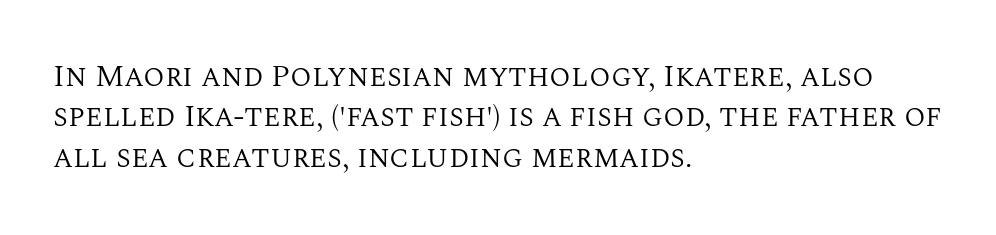
Quick note: underline off. These lines stack with their left ends in a neat column. The line texture is even and compact thanks to regular tracking. The block of text has a typical density, with ordinary space between rows.
